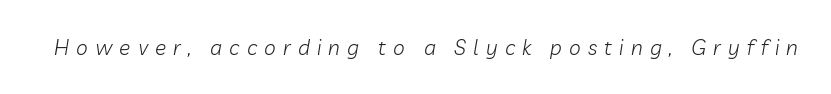
The lettering tilts uniformly, giving the passage an italic look. This rendering widens character spacing well past its baseline value. Stroke thickness stays within the range of a standard reading face or lighter. The specimen omits any rule beneath the text block's lines.
